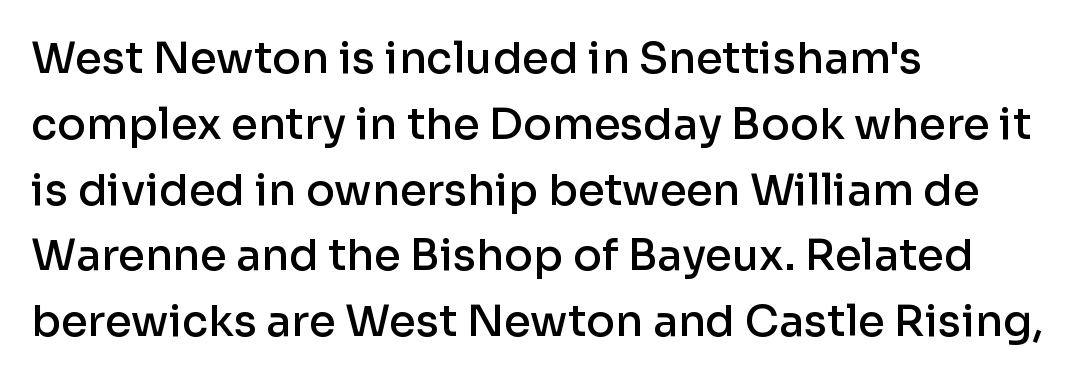
Q: Is the text bold? A: Semi-bold.
Q: Is the text italic (slanted)? A: No, it is upright.
Q: Is the typeface a serif or a sans-serif typeface? A: Sans-serif.
Q: Is the text underlined? A: No.
Q: How is the paragraph aligned? A: Left-aligned.
Q: Is the spacing between letters normal or unusually wide? A: Normal.
Q: Is the spacing between lines tight, normal or loose? A: Normal.
Q: Width (condensed, normal, or wide)? A: Normal.
Q: Stroke contrast? A: Low.
Q: x-height? A: Medium.
Q: Monospaced? A: No.
